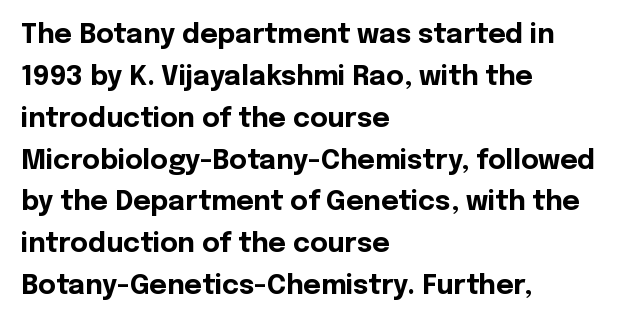
{"italic": "no", "bold": "yes", "underline": "no", "align": "left", "line_spacing": "normal", "line_spacing_ratio": 1.55, "letter_spacing": "normal", "letter_spacing_em": 0.0, "glyph_px": 27}
